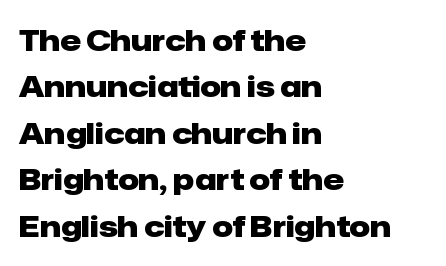
{"serif": "no", "italic": "no", "bold": "yes", "weight": "heavy", "width": "normal", "stroke_contrast": "low", "x_height": "medium", "monospaced": "no", "underline": "no", "align": "left", "line_spacing": "normal", "line_spacing_ratio": 1.6, "letter_spacing": "normal", "letter_spacing_em": 0.0, "glyph_px": 29}
